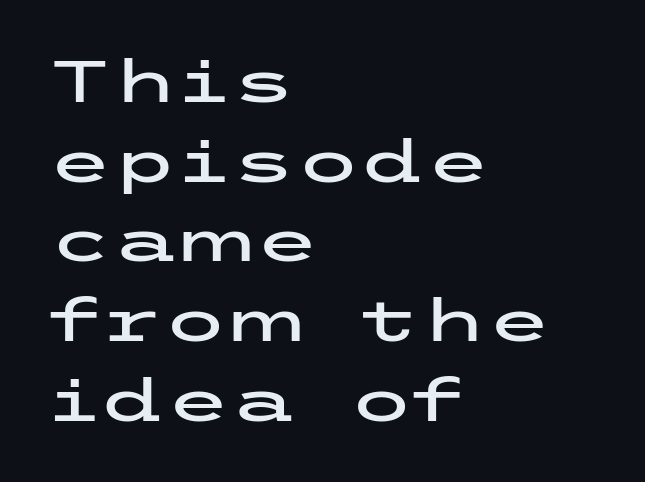
{"serif": "no", "italic": "no", "width": "wide", "stroke_contrast": "low", "x_height": "medium", "underline": "no", "align": "left", "line_spacing": "normal", "line_spacing_ratio": 1.35, "letter_spacing": "normal", "letter_spacing_em": 0.0, "glyph_px": 59}
